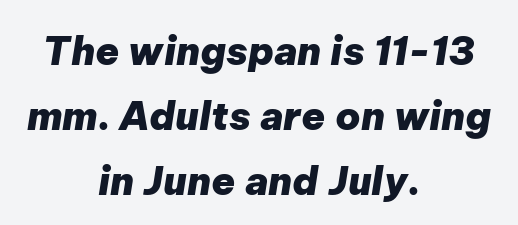
{"italic": "yes", "lean": "right", "slant_degrees": 9, "bold": "yes", "weight": "heavy", "width": "normal", "stroke_contrast": "low", "x_height": "medium", "monospaced": "no", "underline": "no", "align": "center", "line_spacing": "normal", "line_spacing_ratio": 1.67, "letter_spacing": "normal", "letter_spacing_em": 0.0, "glyph_px": 39}
